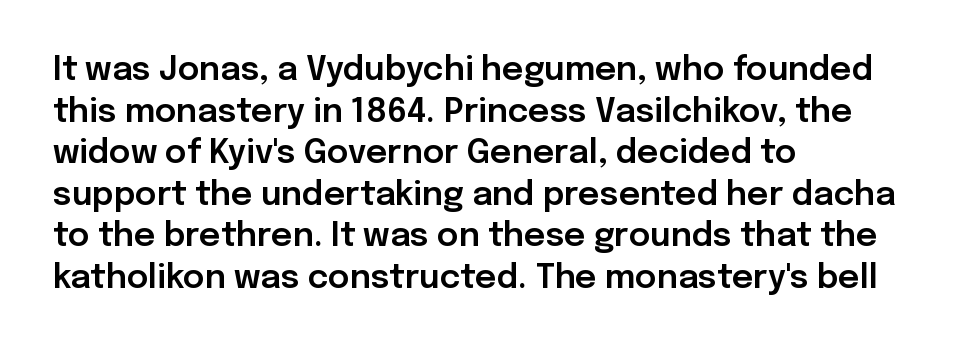
The image shows 33 px sans-serif type, upright; set left-aligned, normal line spacing (1.26x), normal letter spacing, not underlined; low stroke contrast and a medium x-height.
